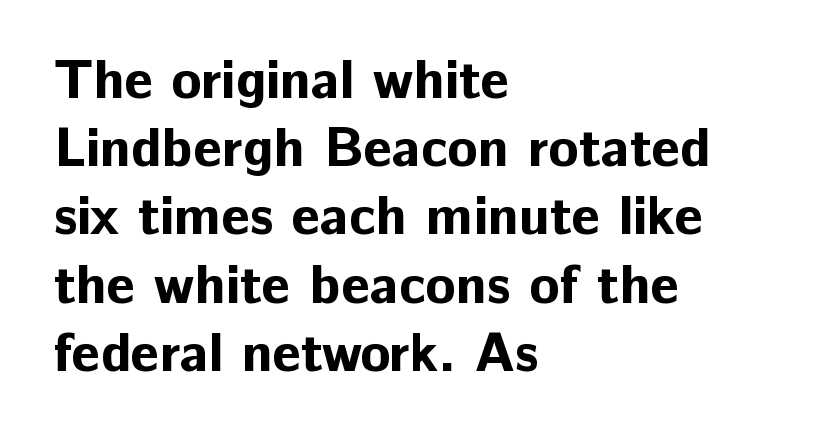
{"serif": "no", "italic": "no", "bold": "yes", "weight": "bold", "width": "normal", "stroke_contrast": "low", "x_height": "medium", "monospaced": "no", "underline": "no", "align": "left", "line_spacing_ratio": 1.24, "letter_spacing": "normal", "letter_spacing_em": 0.0, "glyph_px": 55}
